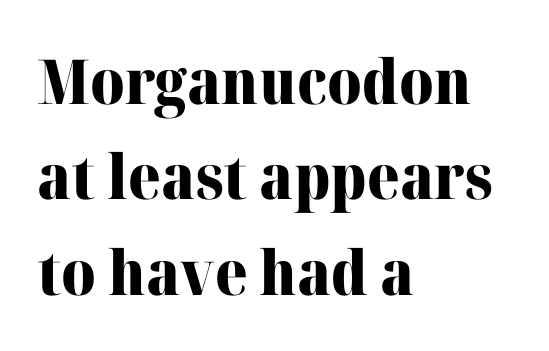
Q: Is the text bold? A: Yes.
Q: Is the text italic (slanted)? A: No, it is upright.
Q: Is the typeface a serif or a sans-serif typeface? A: Serif.
Q: Is the text underlined? A: No.
Q: How is the paragraph aligned? A: Left-aligned.
Q: Is the spacing between letters normal or unusually wide? A: Normal.
Q: Is the spacing between lines tight, normal or loose? A: Normal.
Q: Width (condensed, normal, or wide)? A: Normal.
Q: Stroke contrast? A: High.
Q: x-height? A: Medium.
Q: Monospaced? A: No.
